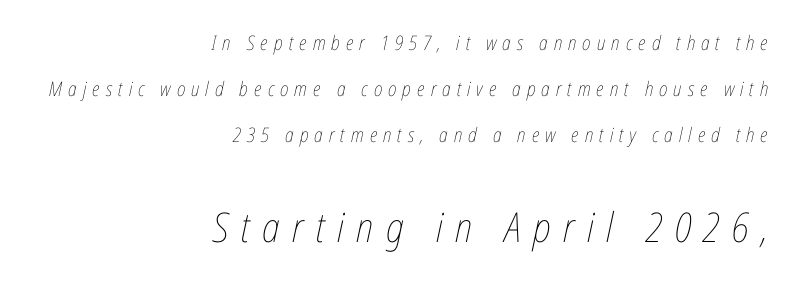
Q: Is the text bold? A: No.
Q: Is the text italic (slanted)? A: Yes, it leans right by about 12 degrees.
Q: Is the text underlined? A: No.
Q: How is the paragraph aligned? A: Right-aligned.
Q: Is the spacing between letters normal or unusually wide? A: Unusually wide.
Q: Is the spacing between lines tight, normal or loose? A: Loose.
Q: Which block of text is set in a larger size, the first (top) or the second (bottom)? A: The second (bottom) one.
Q: Width (condensed, normal, or wide)? A: Condensed.
Q: Stroke contrast? A: Low.
Q: x-height? A: Medium.
Q: Monospaced? A: No.
